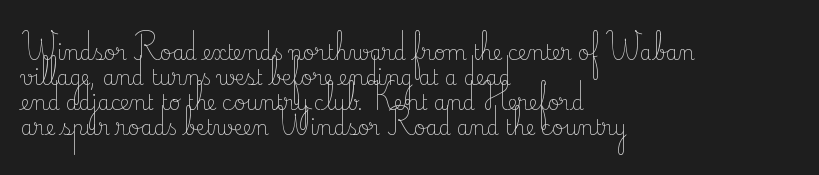
{"italic": "no", "bold": "no", "underline": "no", "align": "left", "line_spacing": "normal", "line_spacing_ratio": 1.25, "letter_spacing": "normal", "letter_spacing_em": 0.0, "glyph_px": 20}
